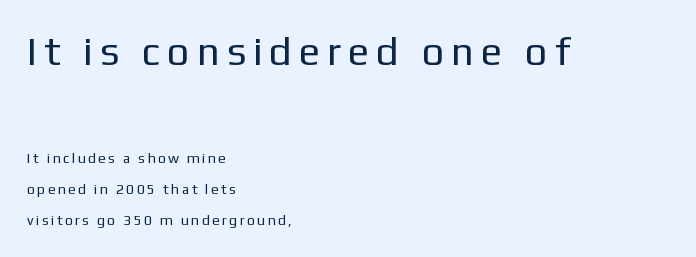
{"serif": "no", "italic": "no", "bold": "no", "weight": "regular", "width": "normal", "stroke_contrast": "low", "x_height": "medium", "monospaced": "no", "underline": "no", "align": "left", "line_spacing": "loose", "line_spacing_ratio": 2.24, "larger_block": "first", "size_ratio": 2.86, "glyph_px": 40}
